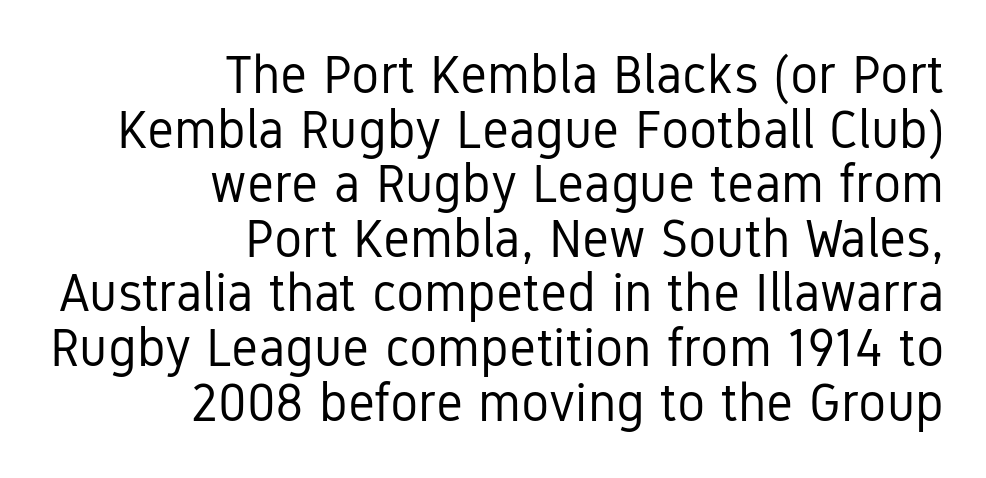
{"serif": "no", "italic": "no", "bold": "no", "weight": "regular", "width": "condensed", "stroke_contrast": "low", "x_height": "medium", "monospaced": "no", "underline": "no", "align": "right", "line_spacing": "tight", "line_spacing_ratio": 1.03, "letter_spacing": "normal", "letter_spacing_em": 0.0, "glyph_px": 53}
